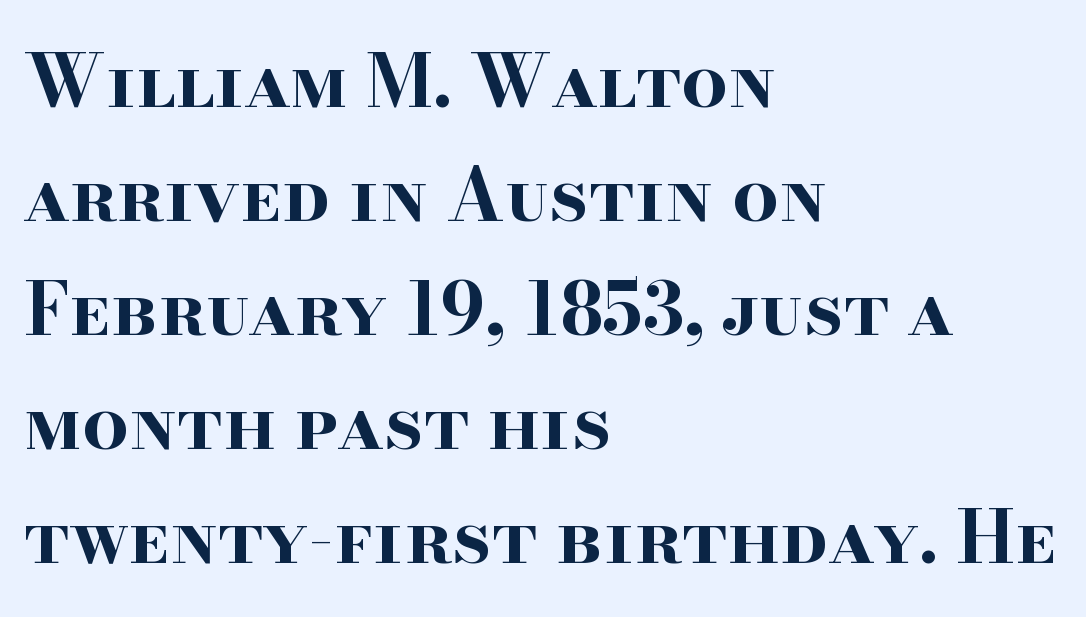
Q: Is the text bold? A: Yes.
Q: Is the text italic (slanted)? A: No, it is upright.
Q: Is the typeface a serif or a sans-serif typeface? A: Serif.
Q: Is the text underlined? A: No.
Q: How is the paragraph aligned? A: Left-aligned.
Q: Is the spacing between letters normal or unusually wide? A: Normal.
Q: Is the spacing between lines tight, normal or loose? A: Normal.
Q: Width (condensed, normal, or wide)? A: Wide.
Q: Stroke contrast? A: High.
Q: x-height? A: Small.
Q: Monospaced? A: No.
